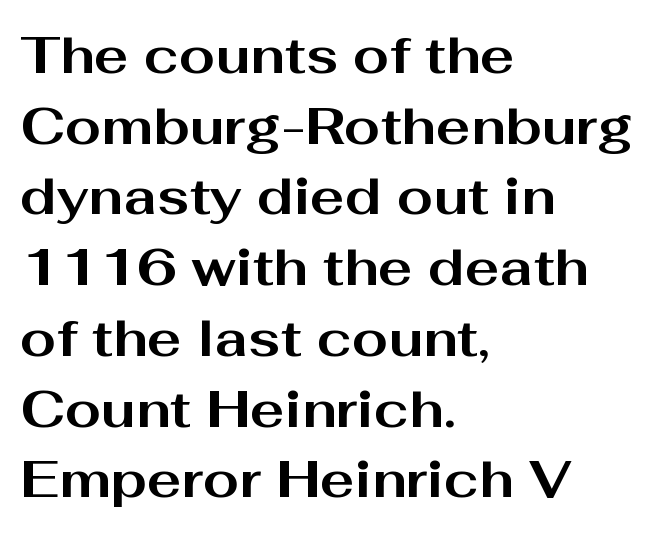
Q: Is the text bold? A: Yes.
Q: Is the text italic (slanted)? A: No, it is upright.
Q: Is the typeface a serif or a sans-serif typeface? A: Sans-serif.
Q: Is the text underlined? A: No.
Q: How is the paragraph aligned? A: Left-aligned.
Q: Is the spacing between letters normal or unusually wide? A: Normal.
Q: Is the spacing between lines tight, normal or loose? A: Normal.
Q: Width (condensed, normal, or wide)? A: Wide.
Q: Stroke contrast? A: Medium.
Q: x-height? A: Medium.
Q: Monospaced? A: No.
